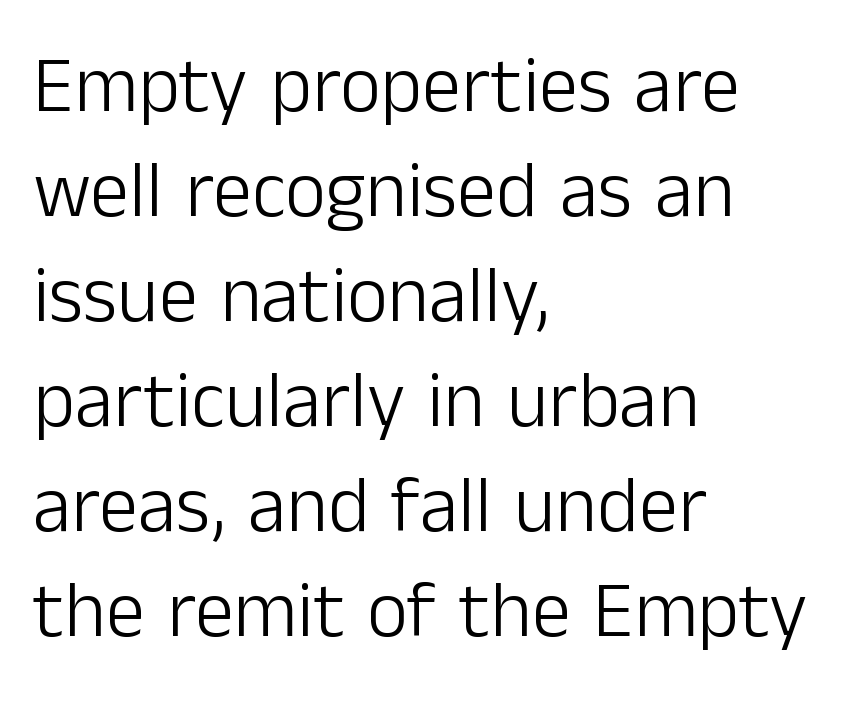
Q: Is the text bold? A: No.
Q: Is the text italic (slanted)? A: No, it is upright.
Q: Is the typeface a serif or a sans-serif typeface? A: Sans-serif.
Q: Is the text underlined? A: No.
Q: How is the paragraph aligned? A: Left-aligned.
Q: Is the spacing between letters normal or unusually wide? A: Normal.
Q: Is the spacing between lines tight, normal or loose? A: Normal.
Q: Width (condensed, normal, or wide)? A: Normal.
Q: Stroke contrast? A: Low.
Q: x-height? A: Medium.
Q: Monospaced? A: No.
